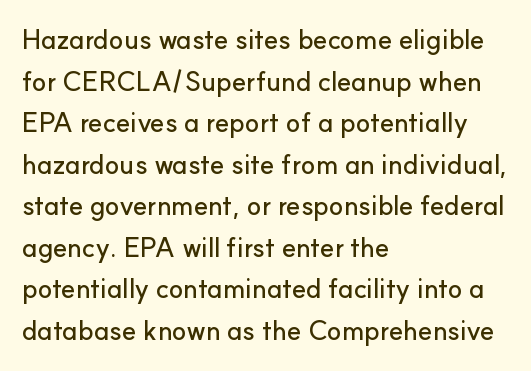
{"italic": "no", "underline": "no", "align": "left", "line_spacing": "normal", "line_spacing_ratio": 1.54, "letter_spacing": "normal", "letter_spacing_em": 0.0, "glyph_px": 27}
